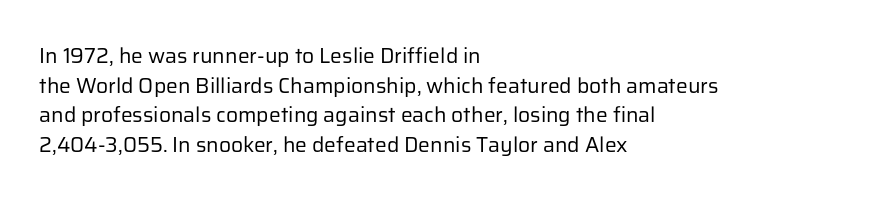
Quick note: underline off. Do the letters lean? They stand straight. The text block is weighted toward the left margin, trailing off unevenly rightward. This rendering leaves character spacing at its baseline value. Vertical spacing — default.
